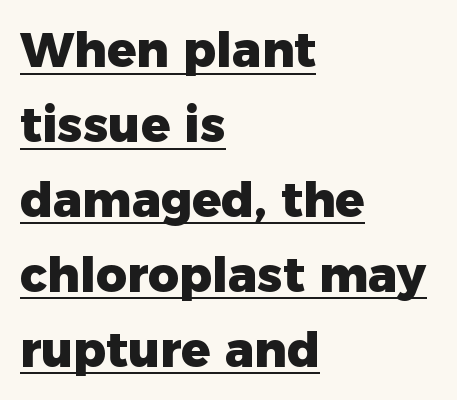
The image shows 48 px heavy sans-serif type, upright; set left-aligned, normal line spacing (1.56x), normal letter spacing, underlined; low stroke contrast and a medium x-height.
